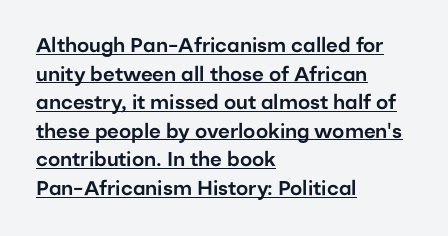
The image shows 20 px text type, upright; set left-aligned, normal line spacing (1.43x), normal letter spacing, underlined.
